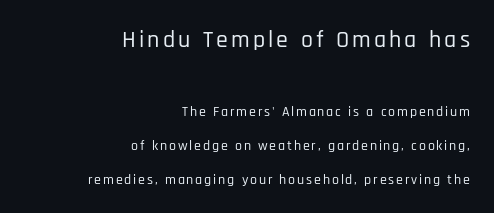
The image shows 24 px text type, upright; set right-aligned, loose line spacing (2.43x), not underlined; the first (top) block is 1.71x larger.
